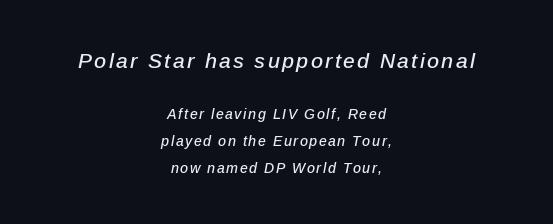
The image shows 21 px text type, italic (leaning right); set centered, loose line spacing (1.94x), not underlined; the first (top) block is 1.5x larger.
